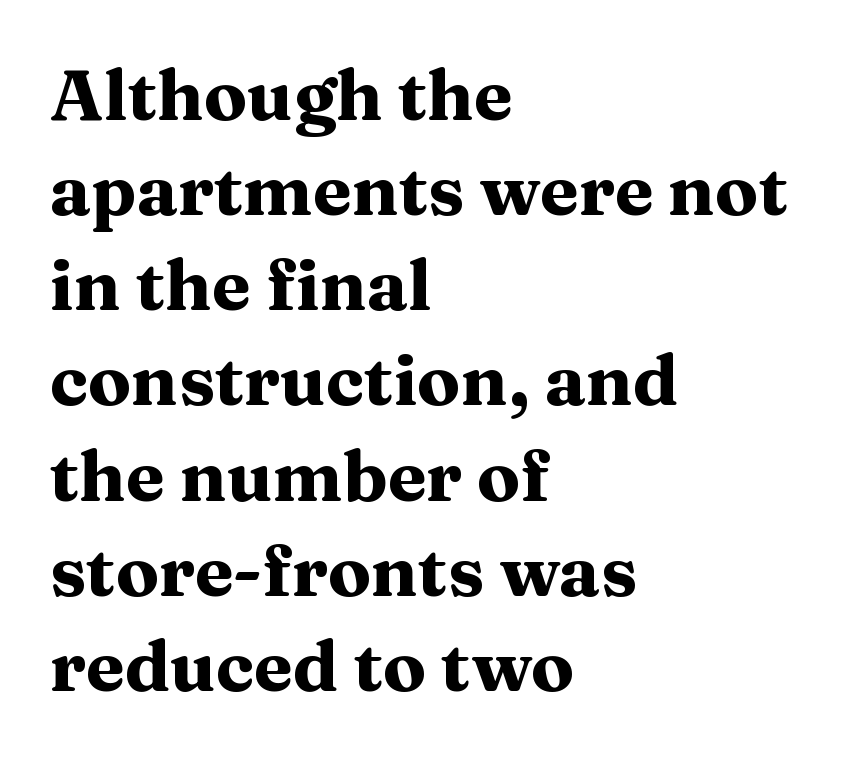
The image shows 71 px heavy, wide serif type, upright; set left-aligned, normal line spacing (1.34x), normal letter spacing, not underlined; medium stroke contrast and a medium x-height.
